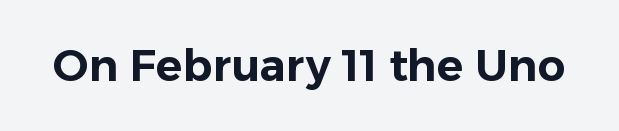
This rendering employs a face without finishing strokes, i.e., a sans-serif. The passage shown is typed in a proportional face where columns would drift. The gaps between neighbouring characters are ordinary and unremarkable. Do the letters lean? They stand straight. This rendering features lettering with no underline.
